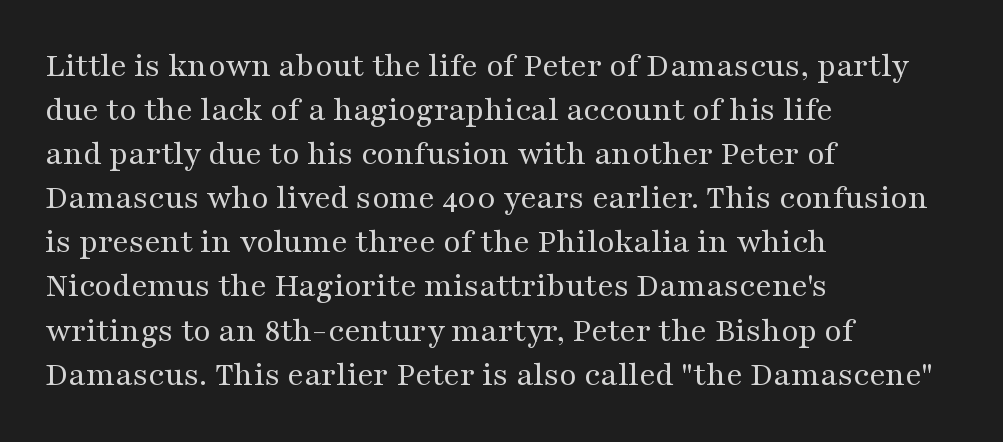
The image shows 35 px regular-weight, wide serif type, upright; set left-aligned, normal line spacing (1.26x), normal letter spacing, not underlined; medium stroke contrast and a medium x-height.
